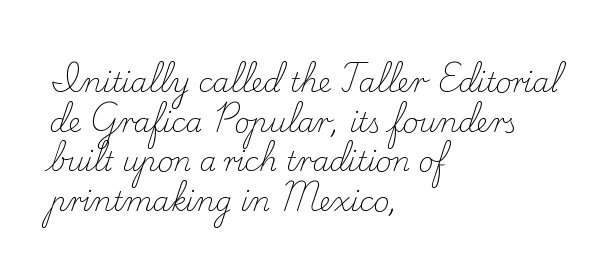
Notice how descenders clear the ascenders below comfortably — that's standard leading. Inter-character spacing is left at the font's built-in metrics. Bare-footed words on every line. The strokes are not fattened; the text isn't bold. A student would call this left alignment; a typographer would say flush left, rag right.
